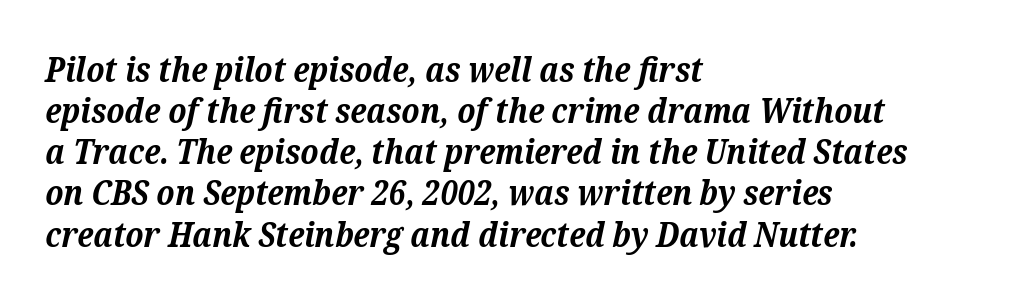
{"serif": "yes", "italic": "yes", "lean": "right", "slant_degrees": 12, "bold": "yes", "weight": "bold", "width": "normal", "stroke_contrast": "medium", "x_height": "medium", "monospaced": "no", "underline": "no", "align": "left", "line_spacing_ratio": 1.21, "letter_spacing": "normal", "letter_spacing_em": 0.0, "glyph_px": 34}
